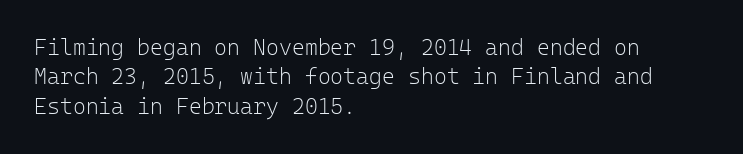
{"italic": "no", "bold": "no", "underline": "no", "align": "left", "line_spacing": "normal", "line_spacing_ratio": 1.34, "letter_spacing": "normal", "letter_spacing_em": 0.0, "glyph_px": 22}
